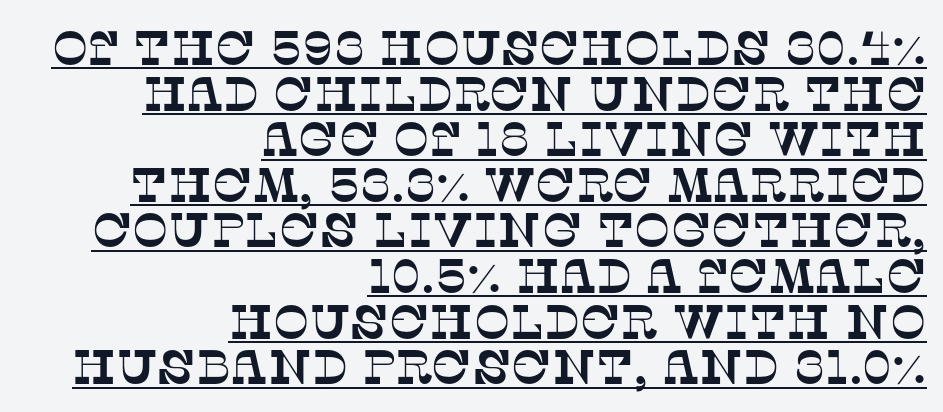
The image shows 48 px serif type; set right-aligned, tight line spacing (0.95x), normal letter spacing, underlined; low stroke contrast and a large x-height.
